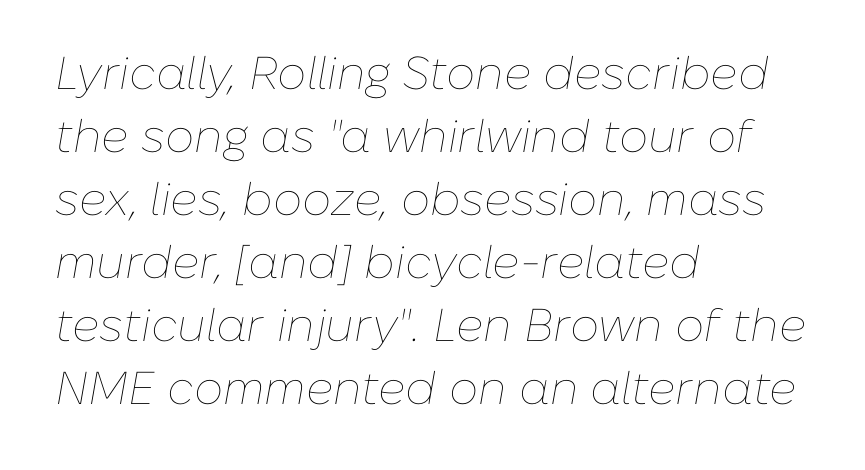
The image shows 46 px thin type, italic (leaning right); set left-aligned, normal line spacing (1.37x), normal letter spacing, not underlined; low stroke contrast and a medium x-height.
